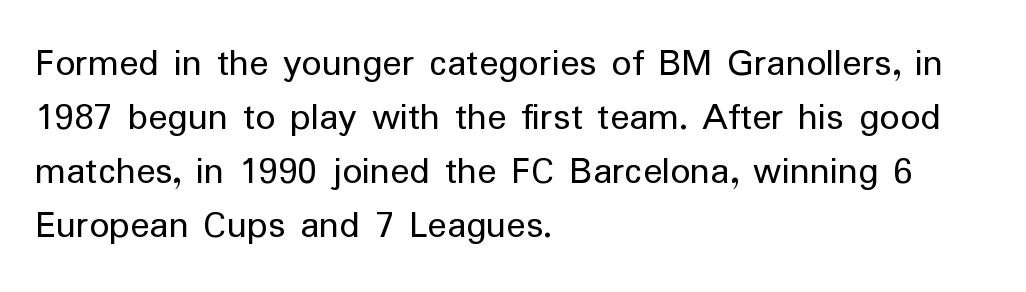
Q: Is the text bold? A: No.
Q: Is the text italic (slanted)? A: No, it is upright.
Q: Is the typeface a serif or a sans-serif typeface? A: Sans-serif.
Q: Is the text underlined? A: No.
Q: How is the paragraph aligned? A: Left-aligned.
Q: Is the spacing between letters normal or unusually wide? A: Normal.
Q: Is the spacing between lines tight, normal or loose? A: Normal.
Q: Width (condensed, normal, or wide)? A: Normal.
Q: Stroke contrast? A: Low.
Q: x-height? A: Medium.
Q: Monospaced? A: No.
